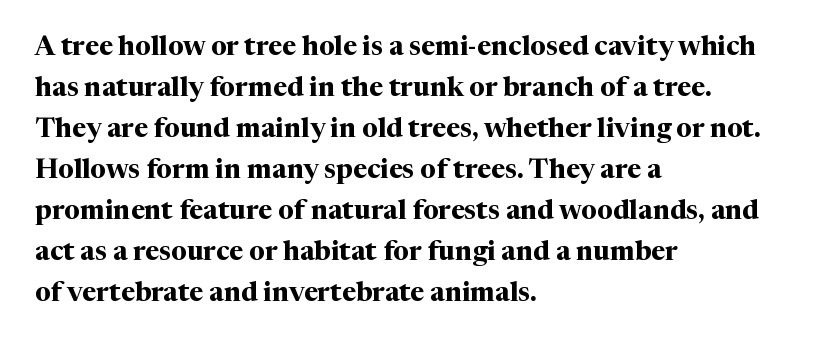
Line beginnings align vertically; line endings do not. Between one letter and the next there's only the usual sliver of space. Notice how descenders clear the ascenders below comfortably — that's standard leading. Does the lettering tilt? It doesn't — this is upright. Letters rest on an invisible, unmarked baseline.
